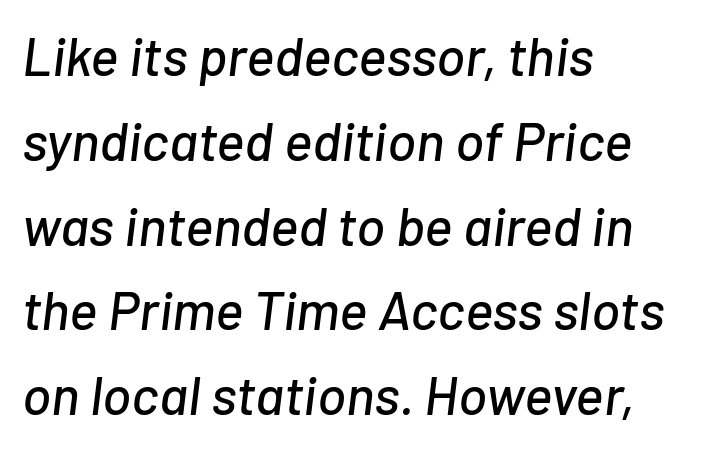
The image shows 54 px text type, italic (leaning right); set left-aligned, normal line spacing (1.57x), normal letter spacing, not underlined; low stroke contrast and a medium x-height.
